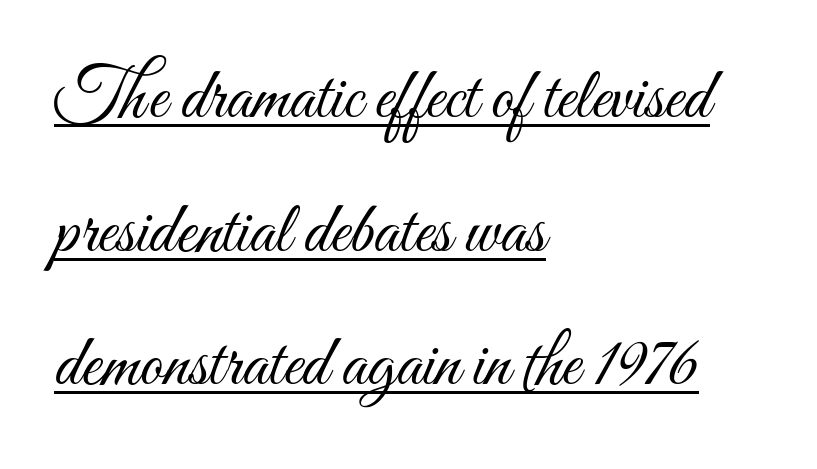
Line starts are locked; line ends wander. Has an underline been added? It has. Words appear dense and cohesive because spacing is normal. This is not heavy type; no bold has been used. Varying glyph widths throughout — classic text-font behaviour.
